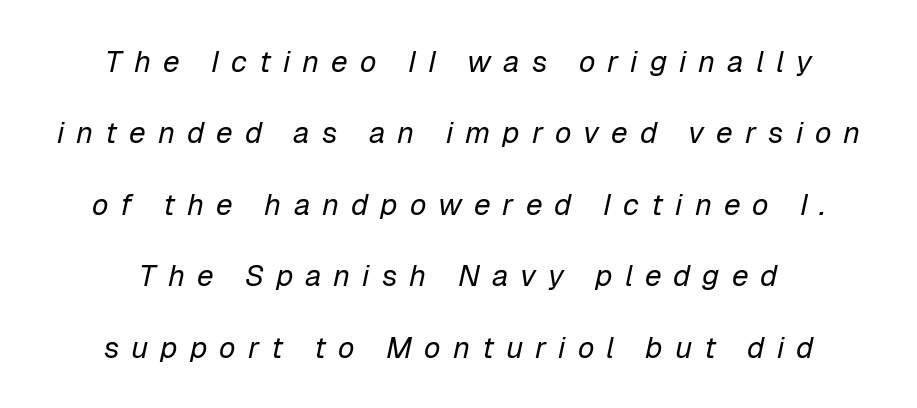
The lines are quadded center. Unmarked baselines from the first word to the last. Here the designer chose a conventional face with non-uniform glyph widths. No letter is thick-stroked: the sample isn't bold. Between one letter and the next there's a generous, obvious gap.
